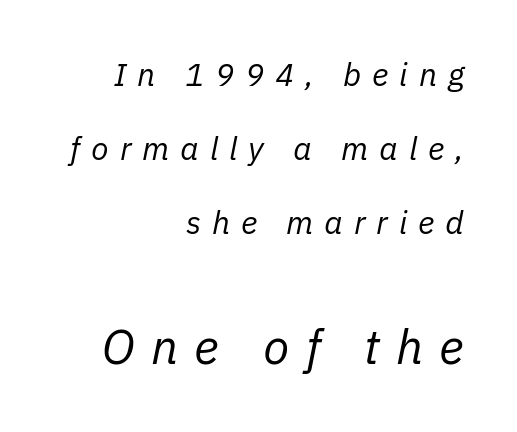
Is this a fixed-width face? No — the glyphs have proportional, varying widths. A bare baseline throughout the passage. A flush-right, rag-left setting is used for this passage. Caption: expanded tracking, letters set apart.
